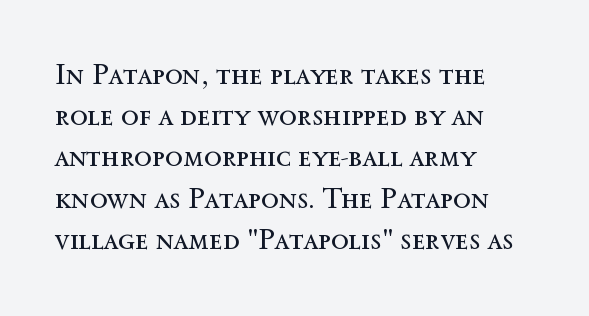
The image shows 29 px regular-weight type, upright; set left-aligned, normal line spacing (1.42x), normal letter spacing, not underlined; a medium x-height.
